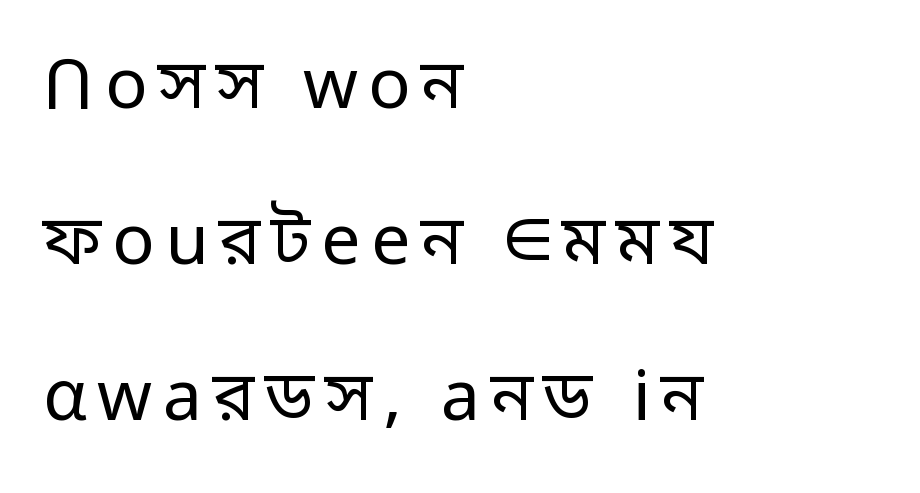
{"serif": "no", "italic": "no", "bold": "no", "weight": "regular", "width": "normal", "stroke_contrast": "low", "x_height": "medium", "monospaced": "no", "underline": "no", "align": "left", "line_spacing": "loose", "line_spacing_ratio": 2.23, "glyph_px": 70}
